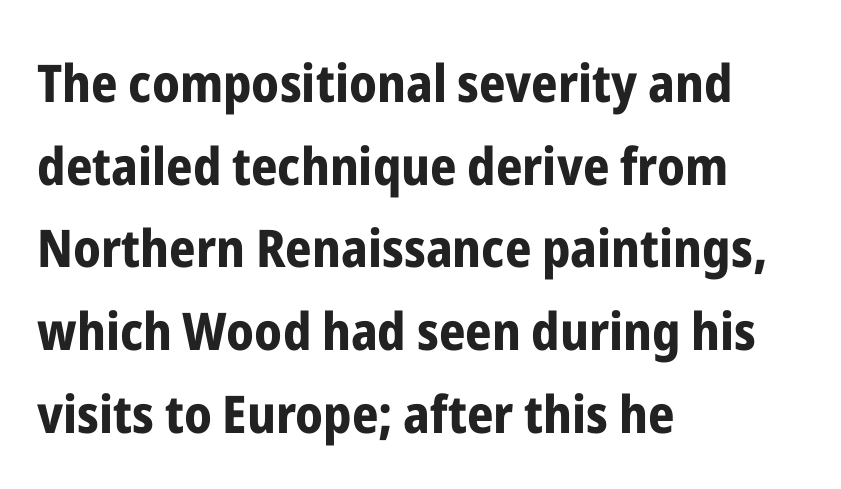
{"serif": "no", "italic": "no", "bold": "yes", "weight": "bold", "width": "condensed", "stroke_contrast": "low", "x_height": "medium", "monospaced": "no", "underline": "no", "align": "left", "line_spacing": "normal", "line_spacing_ratio": 1.59, "letter_spacing": "normal", "letter_spacing_em": 0.0, "glyph_px": 52}
